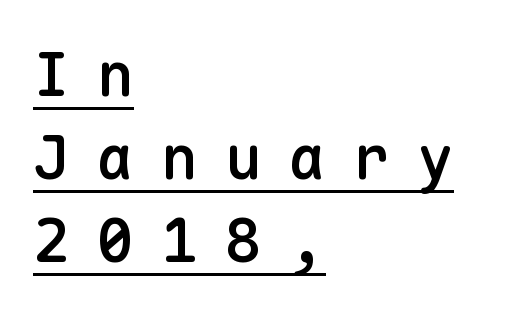
Display-style spreading of the glyphs; the letterfit is very open. Do the characters align in a grid? Yes, the font is monospaced. A roman cut, with each character standing at attention. The letters carry no serifs — their stems end cleanly without finishing strokes. The rendering uses a semibold face; strokes are thickened but not to full bold. A typesetter would call this leading conventional body-copy spacing.
